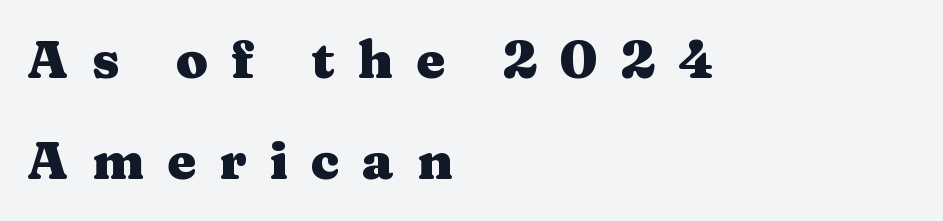
The lettering holds an erect, upright posture throughout. Any mark beneath the type? The region is blank. A typesetter would call this heavily tracked-out type. You could not count columns in this text — the font is proportionally spaced. Typographic density is high because the face is bold.
